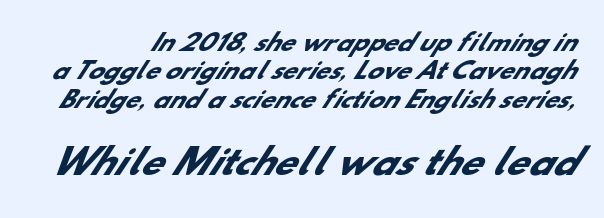
Q: Is the text bold? A: Yes.
Q: Is the typeface a serif or a sans-serif typeface? A: Sans-serif.
Q: Is the text underlined? A: No.
Q: Is the spacing between letters normal or unusually wide? A: Normal.
Q: Which block of text is set in a larger size, the first (top) or the second (bottom)? A: The second (bottom) one.
Q: Width (condensed, normal, or wide)? A: Normal.
Q: Stroke contrast? A: Low.
Q: x-height? A: Small.
Q: Monospaced? A: No.
